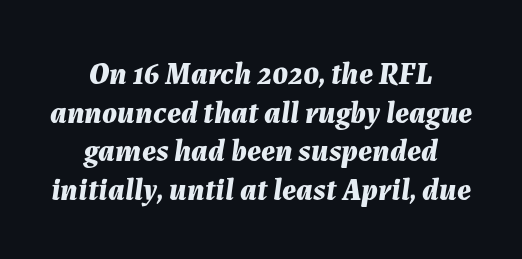
Caption: standard tracking, unaltered. Caption: multi-line text, centered on the measure. Weight check: bold — yes, fully. Descenders hang freely into open space. Spacing verdict: proportional, widths tailored to each character. Does the leading feel generous? No, just average.
